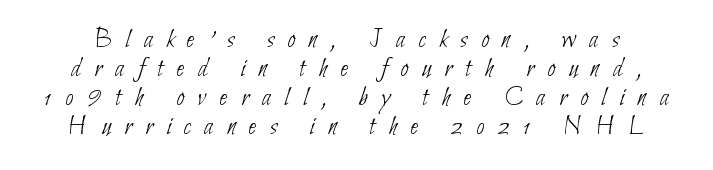
The image shows 28 px thin, condensed sans-serif type; set tight line spacing (1.04x), unusually wide letter spacing (+0.48 em), not underlined; low stroke contrast and a small x-height.
